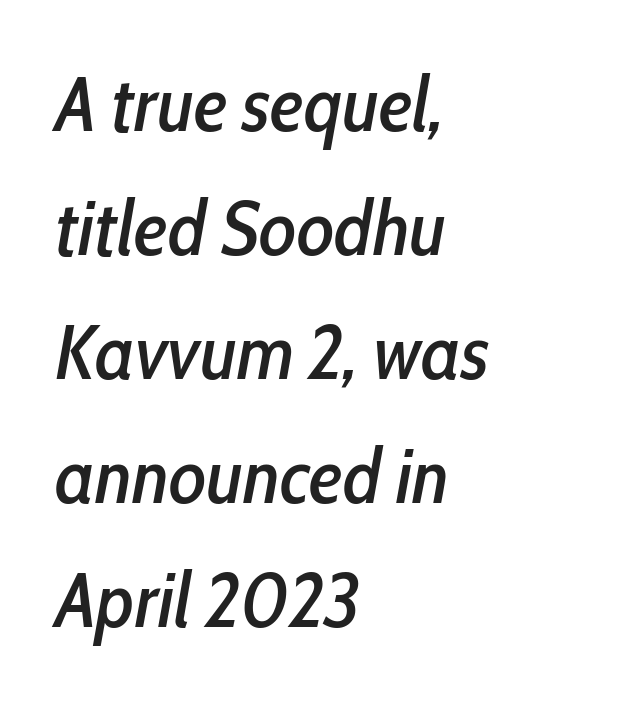
Does the lettering tilt? It does — this is italic. The letters advance in unequal steps, a hallmark of proportional type. Bare-footed words on every line. Look at the tracking — it's just the regular setting, nothing added. This rendering uses left alignment, leaving the right contour irregular.
